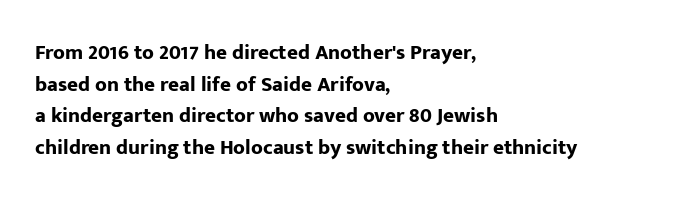
The image shows 21 px bold type, upright; set left-aligned, normal line spacing (1.51x), normal letter spacing, not underlined.
